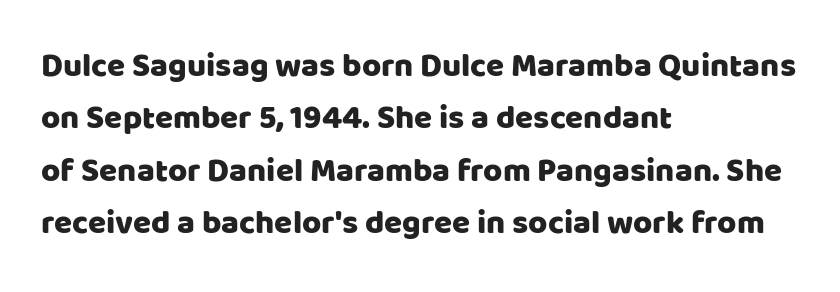
{"serif": "no", "italic": "no", "width": "normal", "stroke_contrast": "low", "x_height": "large", "monospaced": "no", "underline": "no", "align": "left", "line_spacing": "normal", "line_spacing_ratio": 1.59, "letter_spacing": "normal", "letter_spacing_em": 0.0, "glyph_px": 33}
